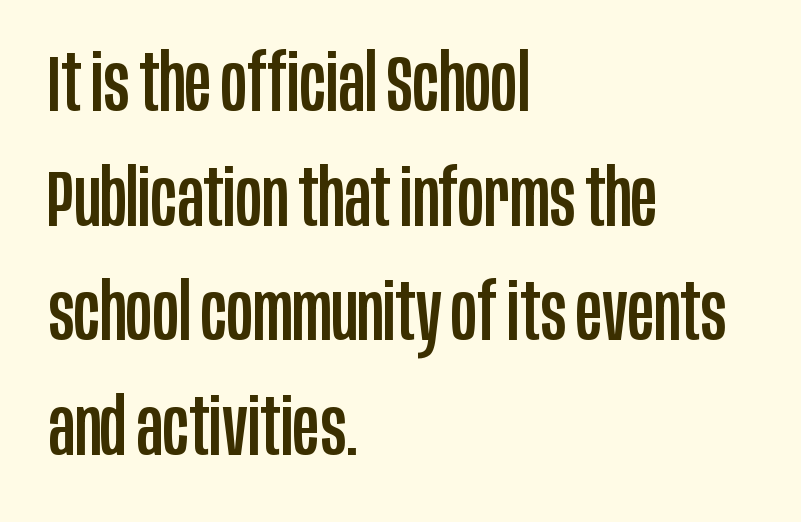
Is the letter spacing exaggerated? No — it looks like the ordinary default. The space beneath each line is pristine and unruled. Teacher's note: observe the even left margin — that is flush-left alignment. Leading: standard. Ascenders rise straight up at ninety degrees. Regarding serifs, this sample does without them.
